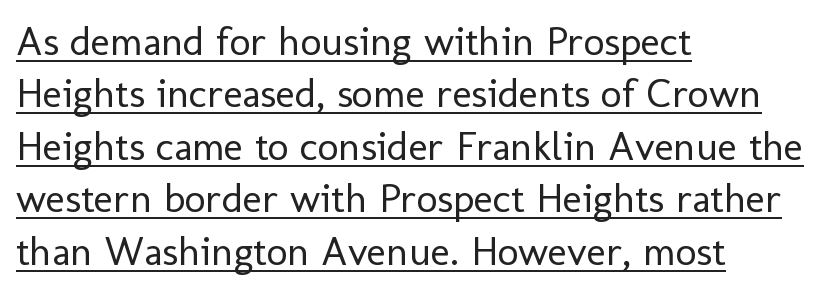
Q: Is the text bold? A: No.
Q: Is the text italic (slanted)? A: No, it is upright.
Q: Is the typeface a serif or a sans-serif typeface? A: Sans-serif.
Q: Is the text underlined? A: Yes.
Q: How is the paragraph aligned? A: Left-aligned.
Q: Is the spacing between letters normal or unusually wide? A: Normal.
Q: Is the spacing between lines tight, normal or loose? A: Normal.
Q: Width (condensed, normal, or wide)? A: Normal.
Q: Stroke contrast? A: Low.
Q: x-height? A: Medium.
Q: Monospaced? A: No.
